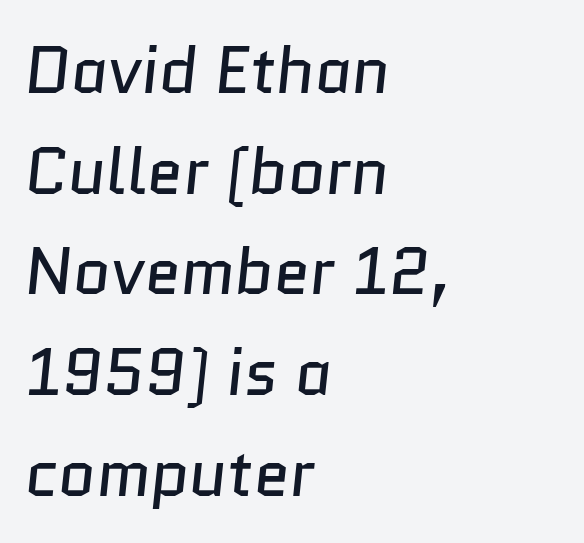
Q: Is the text bold? A: No.
Q: Is the typeface a serif or a sans-serif typeface? A: Sans-serif.
Q: Is the text underlined? A: No.
Q: How is the paragraph aligned? A: Left-aligned.
Q: Is the spacing between letters normal or unusually wide? A: Normal.
Q: Is the spacing between lines tight, normal or loose? A: Normal.
Q: Width (condensed, normal, or wide)? A: Normal.
Q: Stroke contrast? A: Low.
Q: x-height? A: Medium.
Q: Monospaced? A: No.
